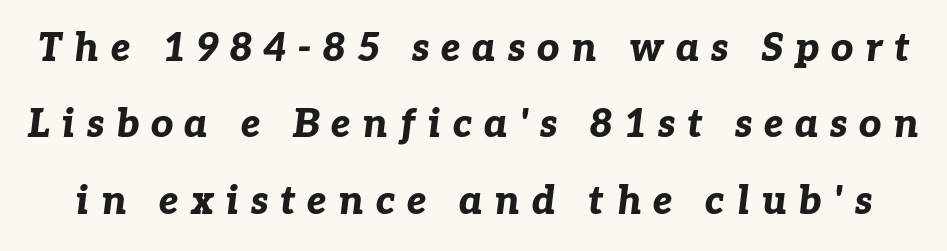
{"italic": "yes", "lean": "right", "slant_degrees": 7, "bold": "yes", "weight": "bold", "width": "normal", "stroke_contrast": "low", "x_height": "medium", "monospaced": "no", "underline": "no", "line_spacing": "loose", "line_spacing_ratio": 1.96, "letter_spacing": "wide", "letter_spacing_em": 0.3, "glyph_px": 39}
